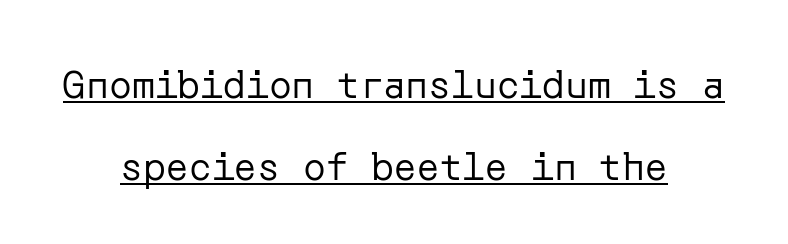
Q: Is the text bold? A: No.
Q: Is the text italic (slanted)? A: No, it is upright.
Q: Is the typeface a serif or a sans-serif typeface? A: Sans-serif.
Q: Is the text underlined? A: Yes.
Q: How is the paragraph aligned? A: Centered.
Q: Is the spacing between letters normal or unusually wide? A: Normal.
Q: Is the spacing between lines tight, normal or loose? A: Loose.
Q: Width (condensed, normal, or wide)? A: Normal.
Q: Stroke contrast? A: Low.
Q: x-height? A: Medium.
